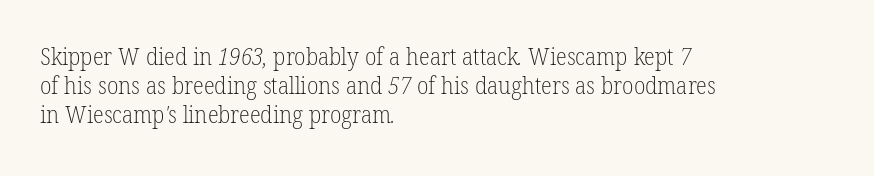
{"bold": "no", "underline": "no", "align": "left", "line_spacing": "normal", "line_spacing_ratio": 1.27, "letter_spacing": "normal", "letter_spacing_em": 0.0, "glyph_px": 23}
